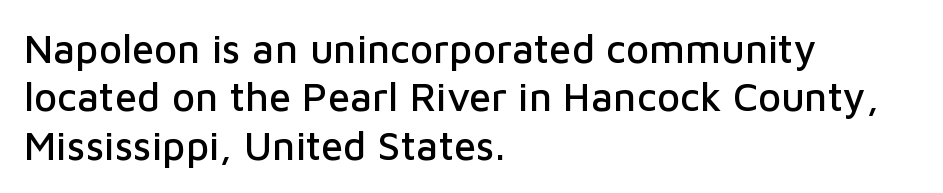
The image shows 40 px sans-serif type, upright; set left-aligned, line spacing 1.21x, normal letter spacing, not underlined; low stroke contrast and a medium x-height.
